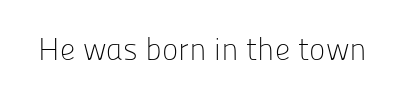
The passage shown is typeset with a sans-serif family. A roman cut, with each character standing at attention. The strip under each line holds only bare page. Caption: face not bold, strokes unweighted.
